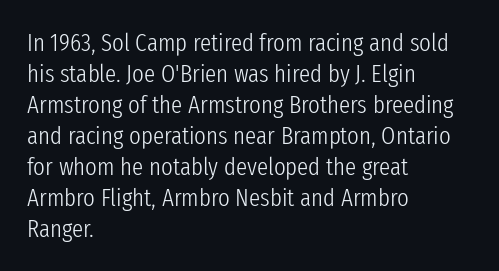
A light-to-regular cut is what we see here. Clear beneath every line of the passage. Vertical strokes here are truly vertical. The passage shown has conventional tracking throughout. Leftover space on each line is placed entirely after the last word.
